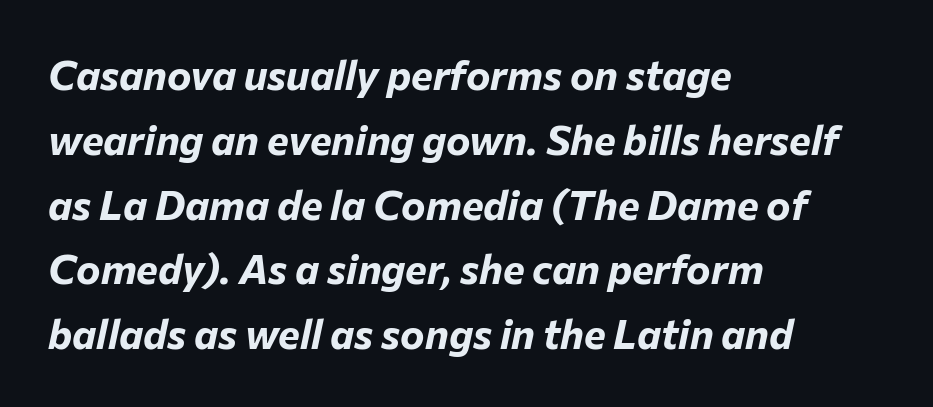
The image shows 41 px bold type, italic (leaning right); set left-aligned, normal line spacing (1.58x), normal letter spacing, not underlined; low stroke contrast and a medium x-height.
